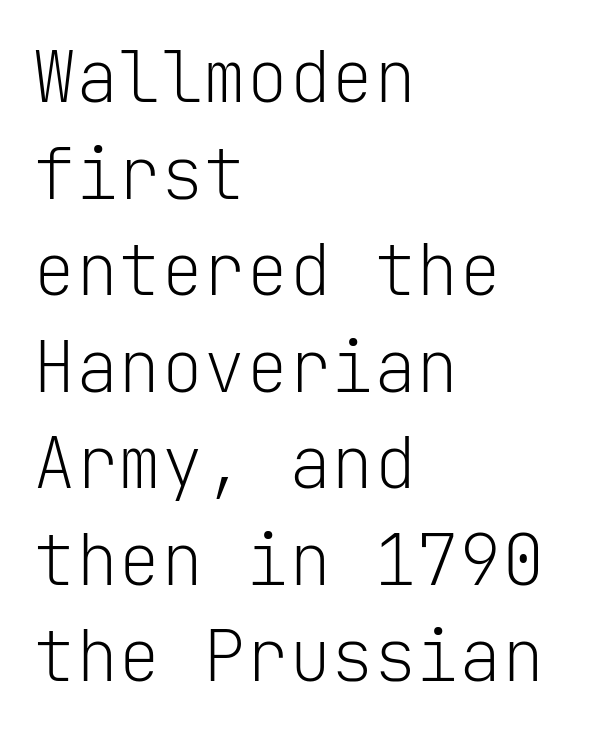
The image shows 71 px light sans-serif type, upright, monospaced; set left-aligned, normal line spacing (1.36x), normal letter spacing, not underlined; low stroke contrast and a medium x-height.
